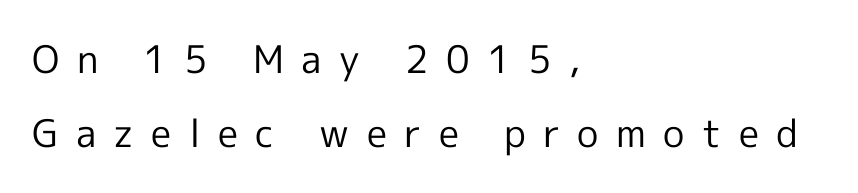
Honestly, the rows look like they've been pulled way apart. This rendering widens character spacing well past its baseline value. The typesetting does not lean heavy: it is not bold. The foot of each line stays bare and open.
